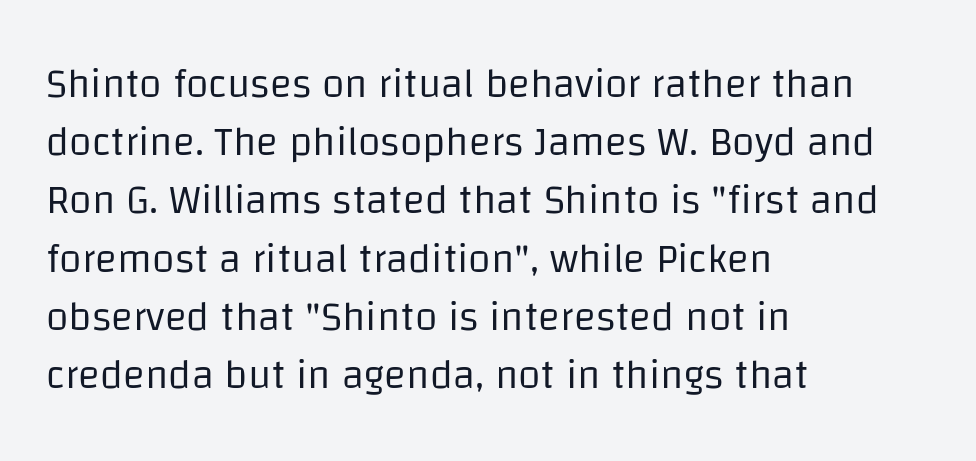
I'd call this a sans setting — the letters go barefoot. Stems here are at most as thick as an everyday book face. The passage shown is typed in a proportional face where columns would drift. The rows are spaced the way most documents space them. A bare baseline throughout the passage.
